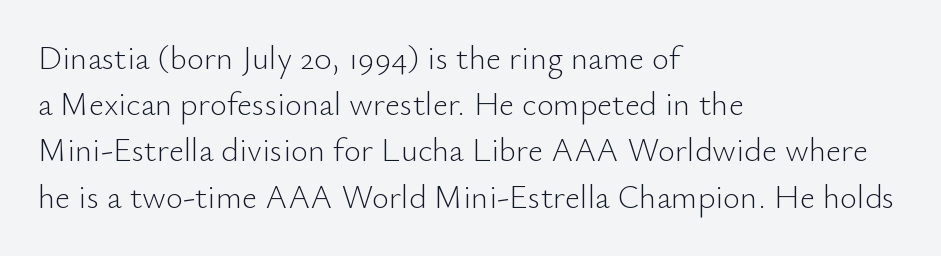
The strokes carry an ordinary text weight at most. Letters rest on an invisible, unmarked baseline. You could not count columns in this text — the font is proportionally spaced. Regarding serifs, this sample does without them. Is the block centered? No — it sits flush against the left margin.
